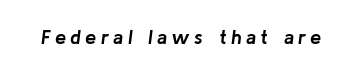
{"italic": "yes", "lean": "right", "slant_degrees": 8, "bold": "yes", "underline": "no", "letter_spacing": "wide", "letter_spacing_em": 0.21, "glyph_px": 20}
